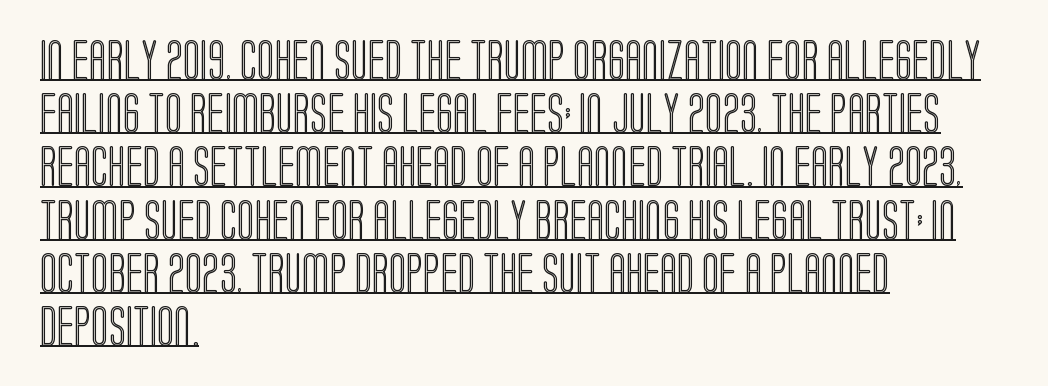
The words here are underlined. Glyph-to-glyph distance matches everyday printed text. Each letter keeps its own natural width here, so spacing adapts to shape. This sample is left-justified, so line endings fall wherever the words run out. If you drew a line through each stem, it would be perfectly vertical.
